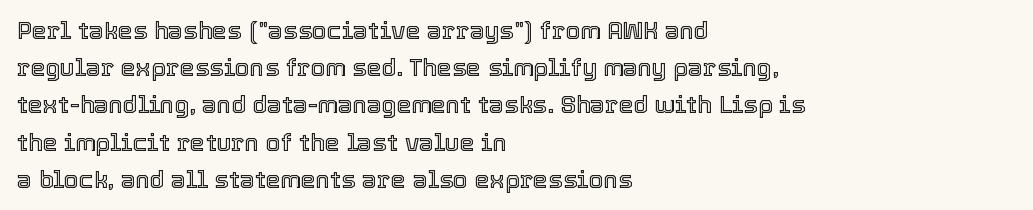
Q: Is the text italic (slanted)? A: No, it is upright.
Q: Is the text underlined? A: No.
Q: How is the paragraph aligned? A: Left-aligned.
Q: Is the spacing between letters normal or unusually wide? A: Normal.
Q: Is the spacing between lines tight, normal or loose? A: Normal.
